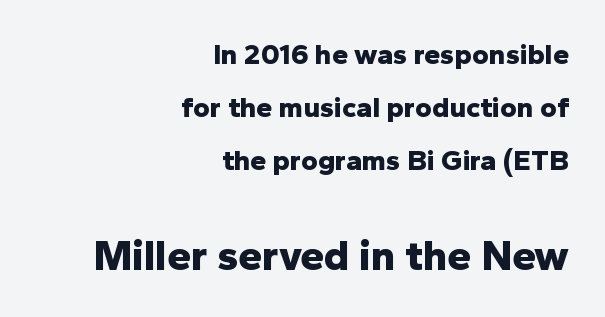
Q: Is the text bold? A: Yes.
Q: Is the text italic (slanted)? A: No, it is upright.
Q: Is the typeface a serif or a sans-serif typeface? A: Sans-serif.
Q: Is the text underlined? A: No.
Q: How is the paragraph aligned? A: Right-aligned.
Q: Is the spacing between letters normal or unusually wide? A: Normal.
Q: Which block of text is set in a larger size, the first (top) or the second (bottom)? A: The second (bottom) one.
Q: Width (condensed, normal, or wide)? A: Normal.
Q: Stroke contrast? A: Low.
Q: x-height? A: Medium.
Q: Monospaced? A: No.
